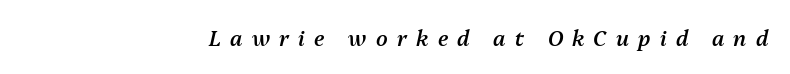
{"italic": "yes", "lean": "right", "slant_degrees": 13, "bold": "semi", "underline": "no", "align": "right", "letter_spacing": "wide", "letter_spacing_em": 0.44, "glyph_px": 21}
